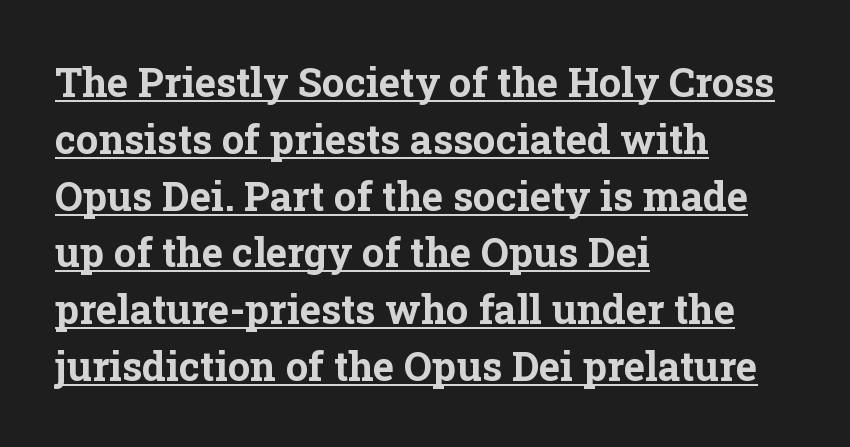
The image shows 40 px bold serif type, upright; set left-aligned, normal line spacing (1.42x), normal letter spacing, underlined; low stroke contrast and a medium x-height.
